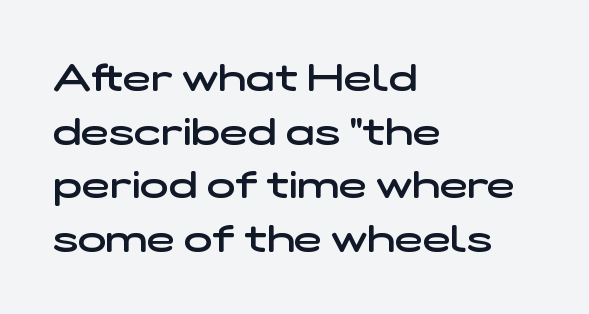
The image shows 38 px semibold, wide sans-serif type; set left-aligned, normal line spacing (1.41x), normal letter spacing, not underlined; low stroke contrast and a medium x-height.
